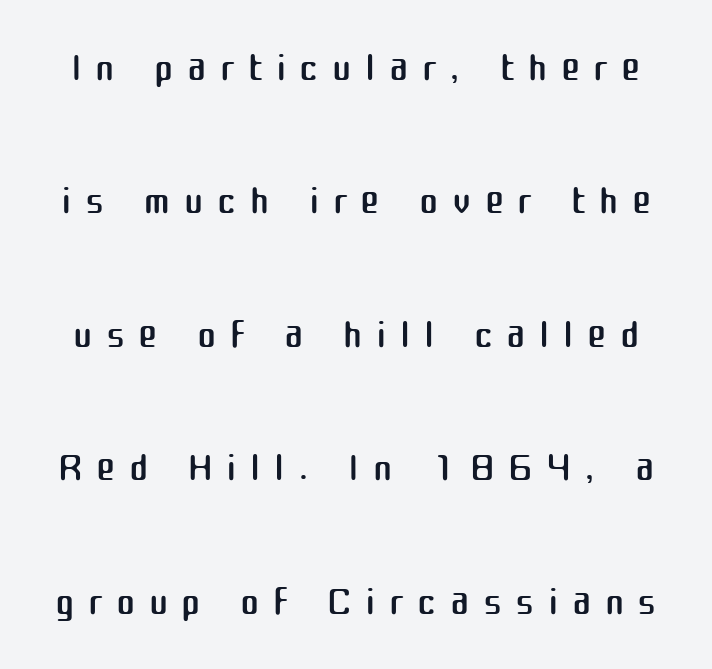
Descenders are the only things crossing below the line. Serif or sans? Sans — the stroke terminals are bare. The type is letterspaced generously, with wide tracking. You could not count columns in this text — the font is proportionally spaced.
